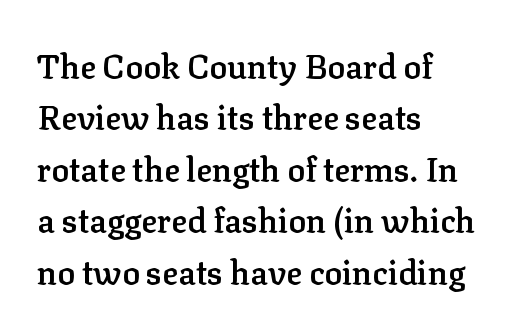
{"serif": "yes", "italic": "no", "bold": "semi", "weight": "semibold", "width": "normal", "stroke_contrast": "low", "x_height": "medium", "monospaced": "no", "underline": "no", "align": "left", "line_spacing": "normal", "line_spacing_ratio": 1.56, "letter_spacing": "normal", "letter_spacing_em": 0.0, "glyph_px": 33}
